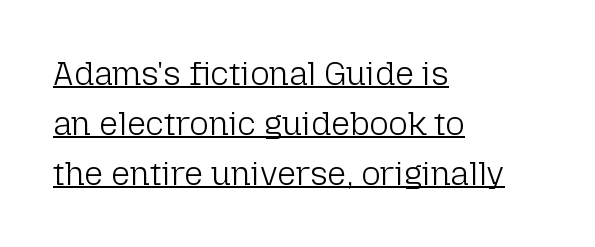
Q: Is the text bold? A: No.
Q: Is the text italic (slanted)? A: No, it is upright.
Q: Is the typeface a serif or a sans-serif typeface? A: Sans-serif.
Q: Is the text underlined? A: Yes.
Q: How is the paragraph aligned? A: Left-aligned.
Q: Is the spacing between letters normal or unusually wide? A: Normal.
Q: Is the spacing between lines tight, normal or loose? A: Normal.
Q: Width (condensed, normal, or wide)? A: Normal.
Q: Stroke contrast? A: Low.
Q: x-height? A: Medium.
Q: Monospaced? A: No.
